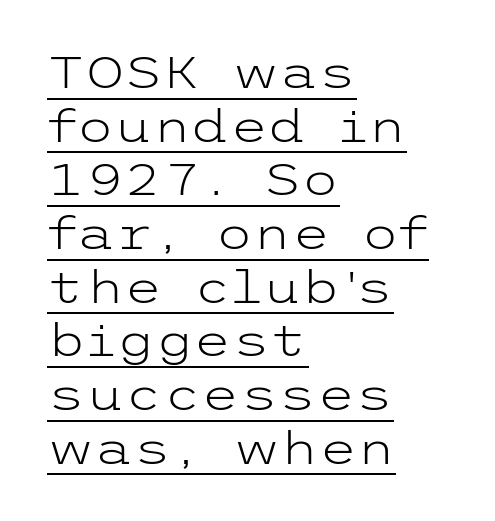
The image shows 44 px light, wide sans-serif type, upright; set left-aligned, line spacing 1.22x, normal letter spacing, underlined; low stroke contrast and a medium x-height.
